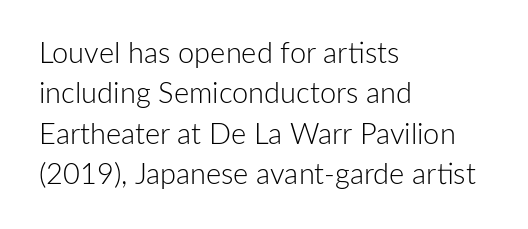
The image shows 29 px light sans-serif type, upright; set left-aligned, normal line spacing (1.39x), normal letter spacing, not underlined; low stroke contrast and a medium x-height.
